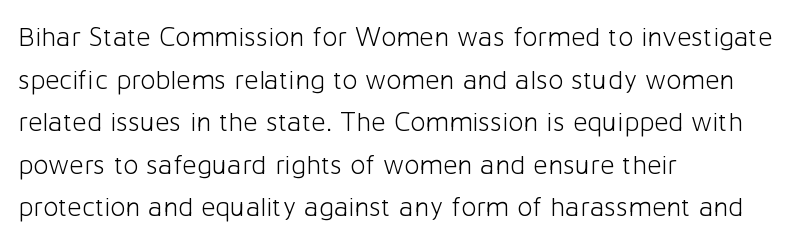
{"serif": "no", "italic": "no", "bold": "no", "weight": "light", "width": "normal", "stroke_contrast": "low", "x_height": "medium", "monospaced": "no", "underline": "no", "align": "left", "line_spacing": "normal", "line_spacing_ratio": 1.52, "letter_spacing": "normal", "letter_spacing_em": 0.0, "glyph_px": 28}
